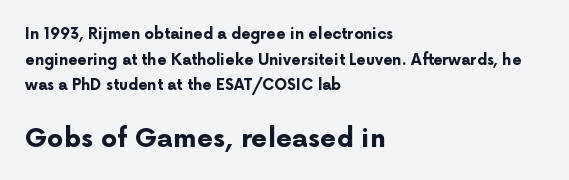
The face used here appears at its bigger size in the lower chunk. Anything drawn beneath the words? Only blank space. How are the letters spaced? Ordinarily, with no added tracking. Heavy-handed strokes throughout: this text is bold. The ragged edge is on the right, which tells us the setting is flush left.
